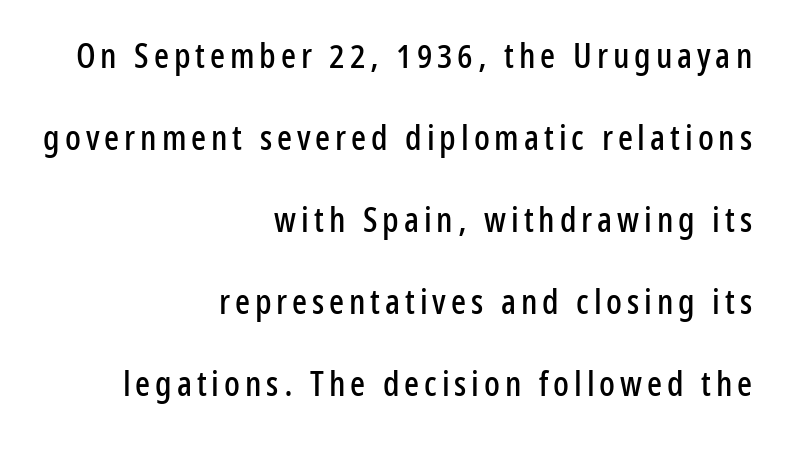
The image shows 35 px condensed sans-serif type, upright; set right-aligned, loose line spacing (2.34x), not underlined; low stroke contrast and a medium x-height.
